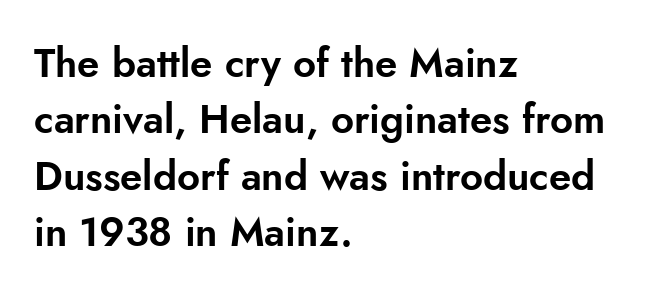
The image shows 40 px sans-serif type, upright; set left-aligned, normal line spacing (1.41x), normal letter spacing, not underlined; low stroke contrast and a small x-height.
